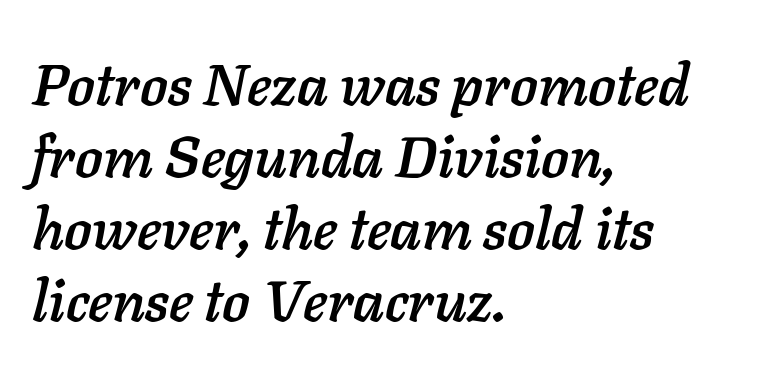
The image shows 58 px text type, italic (leaning right); set left-aligned, line spacing 1.24x, normal letter spacing, not underlined; low stroke contrast and a medium x-height.
